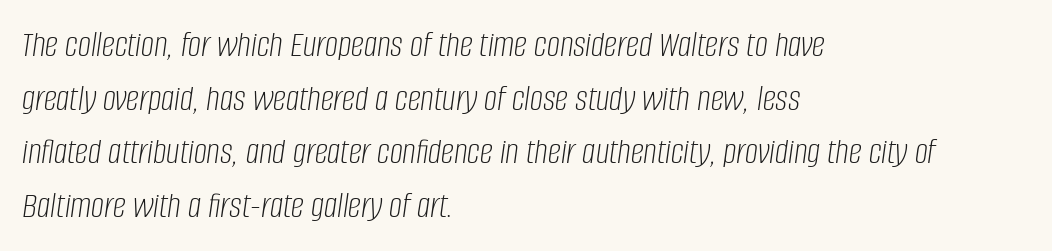
The image shows 37 px light, condensed type, italic (leaning right); set left-aligned, normal line spacing (1.45x), normal letter spacing, not underlined; low stroke contrast and a large x-height.
